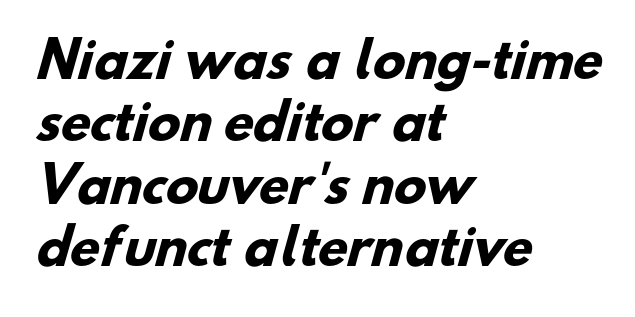
The image shows 48 px heavy sans-serif type; set left-aligned, normal line spacing (1.3x), normal letter spacing, not underlined; low stroke contrast and a small x-height.
